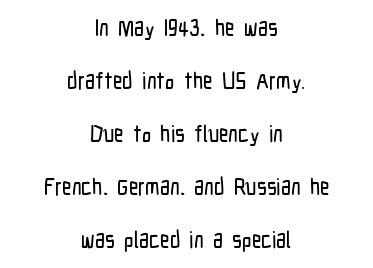
The image shows 23 px text type, upright; set centered, loose line spacing (2.3x), normal letter spacing, not underlined.
